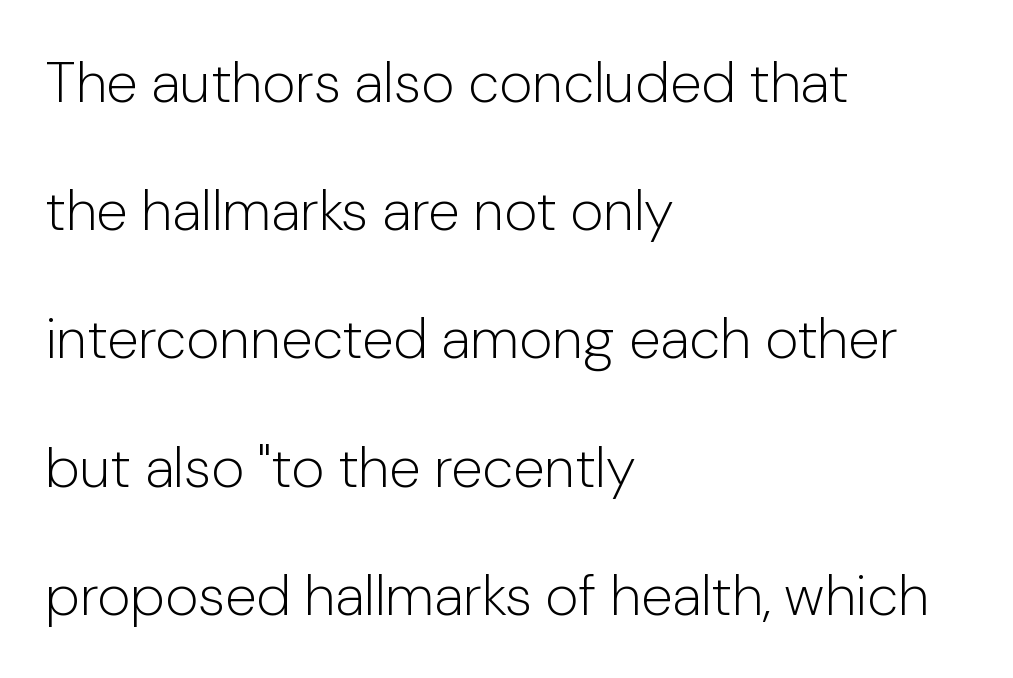
{"serif": "no", "italic": "no", "bold": "no", "weight": "light", "width": "normal", "stroke_contrast": "low", "x_height": "medium", "monospaced": "no", "underline": "no", "align": "left", "line_spacing": "loose", "line_spacing_ratio": 2.25, "letter_spacing": "normal", "letter_spacing_em": 0.0, "glyph_px": 57}
